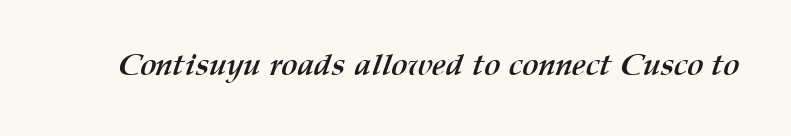
Just letters on the line, the space beneath them empty. The letters advance in unequal steps, a hallmark of proportional type. Pretty heavy lettering here — definitely bold. The rendering keeps characters at their native spacing.
